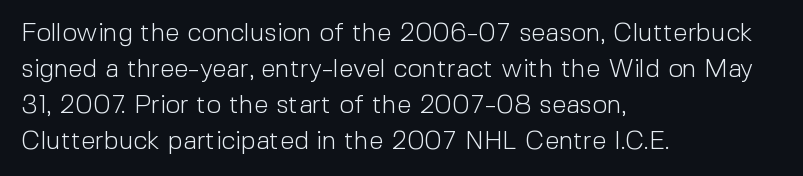
{"italic": "no", "bold": "no", "underline": "no", "align": "left", "line_spacing": "normal", "line_spacing_ratio": 1.38, "letter_spacing": "normal", "letter_spacing_em": 0.0, "glyph_px": 26}
